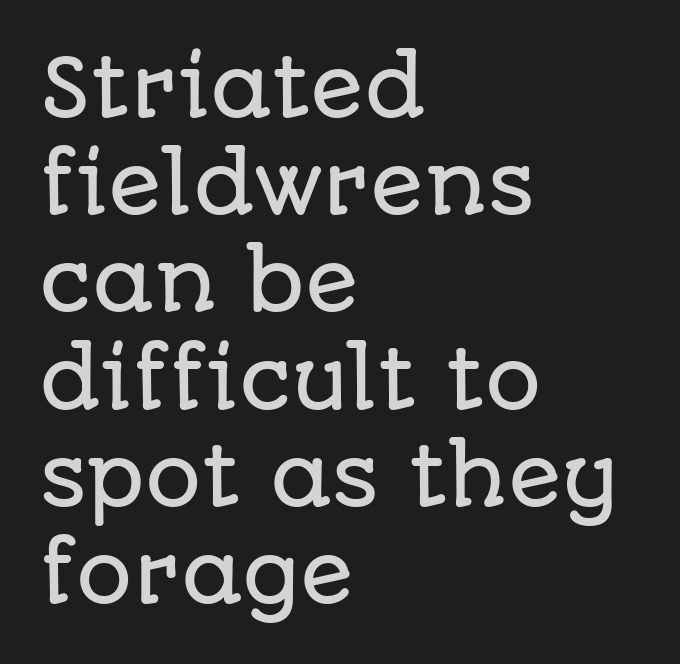
{"serif": "no", "italic": "no", "width": "normal", "stroke_contrast": "low", "x_height": "large", "monospaced": "no", "underline": "no", "align": "left", "line_spacing_ratio": 1.23, "letter_spacing": "normal", "letter_spacing_em": 0.0, "glyph_px": 79}
